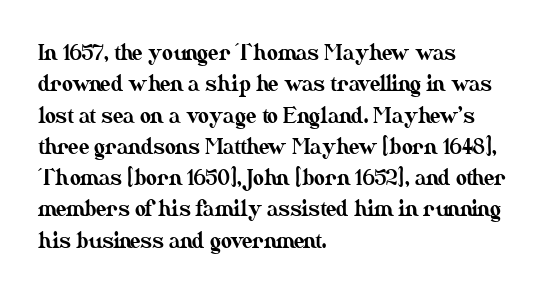
The compositor pushed each line to the left boundary. The designer left line spacing at the default. The rendering keeps characters at their native spacing. No italicization has been applied; the sample stays upright. Clear beneath every line of the passage.
